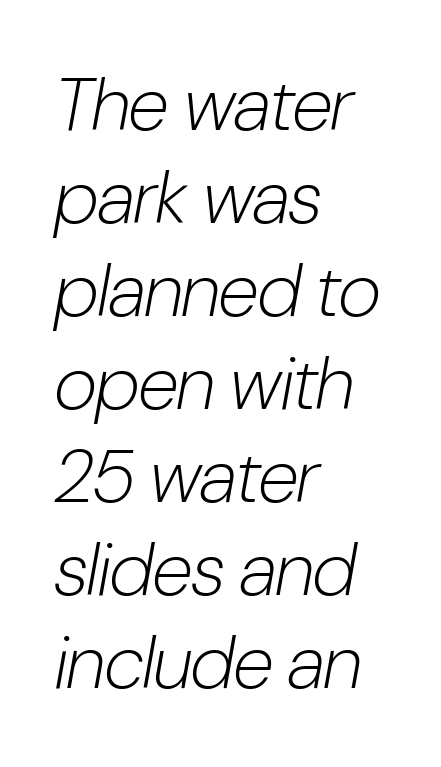
{"italic": "yes", "lean": "right", "slant_degrees": 10, "bold": "no", "weight": "light", "width": "condensed", "stroke_contrast": "low", "x_height": "medium", "monospaced": "no", "underline": "no", "align": "left", "line_spacing_ratio": 1.24, "letter_spacing": "normal", "letter_spacing_em": 0.0, "glyph_px": 75}
